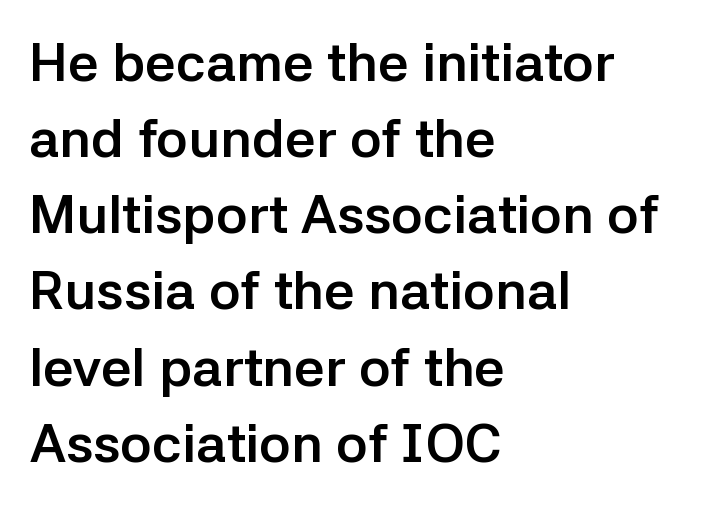
The image shows 54 px semibold sans-serif type, upright; set left-aligned, normal line spacing (1.41x), normal letter spacing, not underlined; low stroke contrast and a medium x-height.
